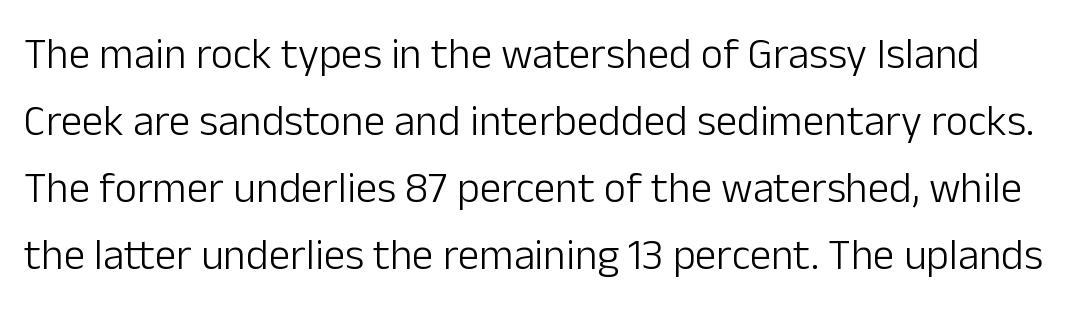
{"serif": "no", "italic": "no", "bold": "no", "weight": "light", "width": "normal", "stroke_contrast": "low", "x_height": "medium", "monospaced": "no", "underline": "no", "line_spacing": "normal", "line_spacing_ratio": 1.56, "letter_spacing": "normal", "letter_spacing_em": 0.0, "glyph_px": 43}
